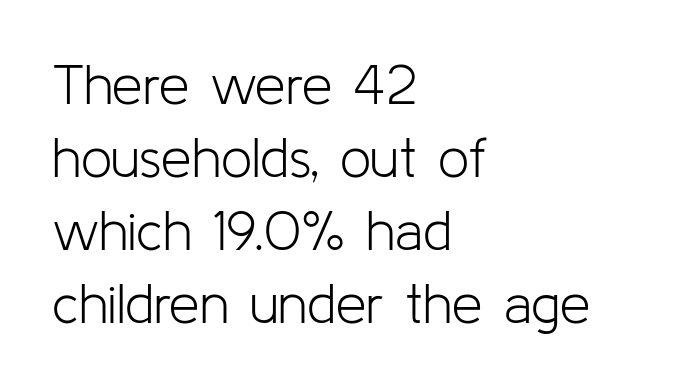
The image shows 55 px light sans-serif type, upright; set left-aligned, normal line spacing (1.33x), normal letter spacing, not underlined; low stroke contrast and a medium x-height.
